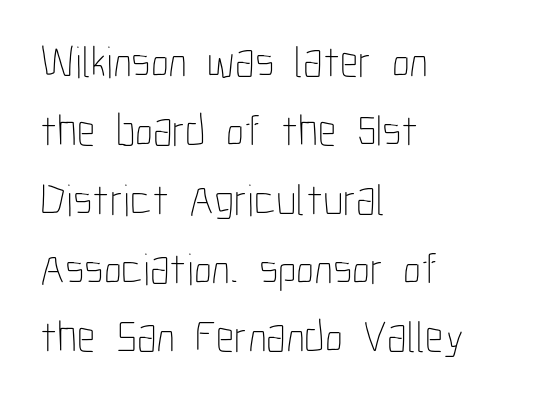
Proportional: the letters do not fall into vertical columns. The block of text has a typical density, with ordinary space between rows. Unbolded letterforms with no extra heft. A clean baseline with only descenders dipping below it. Posture: vertical. One-word summary of the alignment: left.
